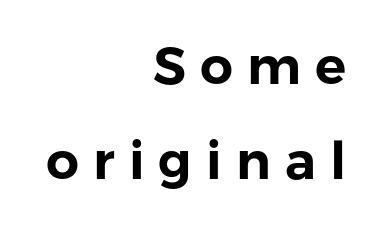
Spacing verdict: proportional, widths tailored to each character. The font's upright variant was chosen for this text. Nobody drew a line under any word here. Spacing between characters has been opened up far beyond the box default. Type style note: lacks serifs.
